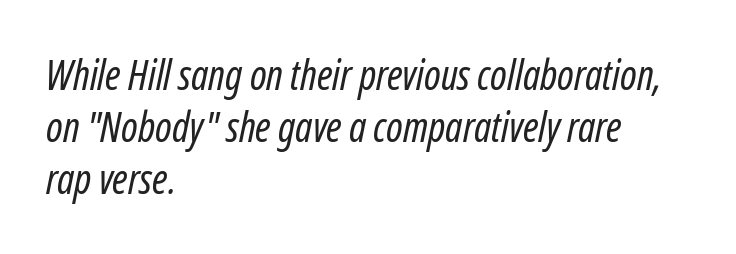
The image shows 41 px regular-weight, condensed type, italic (leaning right); set left-aligned, normal line spacing (1.27x), normal letter spacing, not underlined; low stroke contrast and a medium x-height.
